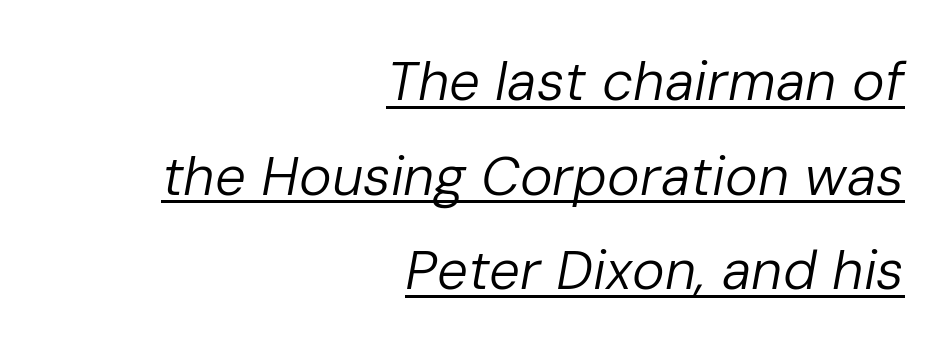
Q: Is the text bold? A: No.
Q: Is the text italic (slanted)? A: Yes, it leans right by about 10 degrees.
Q: Is the text underlined? A: Yes.
Q: How is the paragraph aligned? A: Right-aligned.
Q: Is the spacing between letters normal or unusually wide? A: Normal.
Q: Width (condensed, normal, or wide)? A: Normal.
Q: Stroke contrast? A: Low.
Q: x-height? A: Medium.
Q: Monospaced? A: No.
